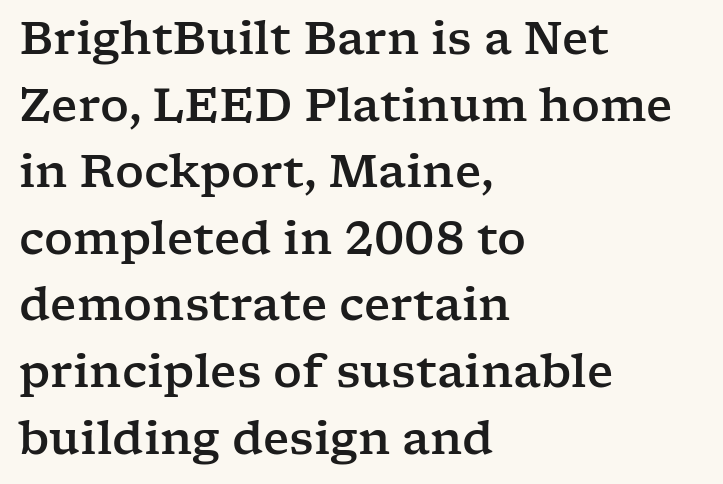
Q: Is the text italic (slanted)? A: No, it is upright.
Q: Is the typeface a serif or a sans-serif typeface? A: Serif.
Q: Is the text underlined? A: No.
Q: How is the paragraph aligned? A: Left-aligned.
Q: Is the spacing between letters normal or unusually wide? A: Normal.
Q: Is the spacing between lines tight, normal or loose? A: Normal.
Q: Width (condensed, normal, or wide)? A: Wide.
Q: Stroke contrast? A: Low.
Q: x-height? A: Medium.
Q: Monospaced? A: No.
